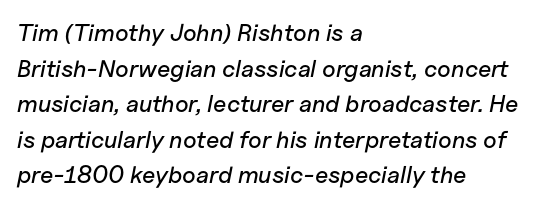
Q: Is the text italic (slanted)? A: Yes, it leans right by about 11 degrees.
Q: Is the text underlined? A: No.
Q: How is the paragraph aligned? A: Left-aligned.
Q: Is the spacing between letters normal or unusually wide? A: Normal.
Q: Is the spacing between lines tight, normal or loose? A: Normal.
